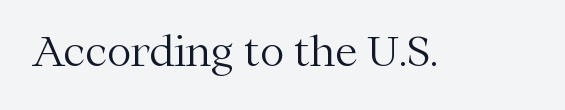
The image shows 41 px light serif type, upright; set normal letter spacing, not underlined; medium stroke contrast and a medium x-height.
